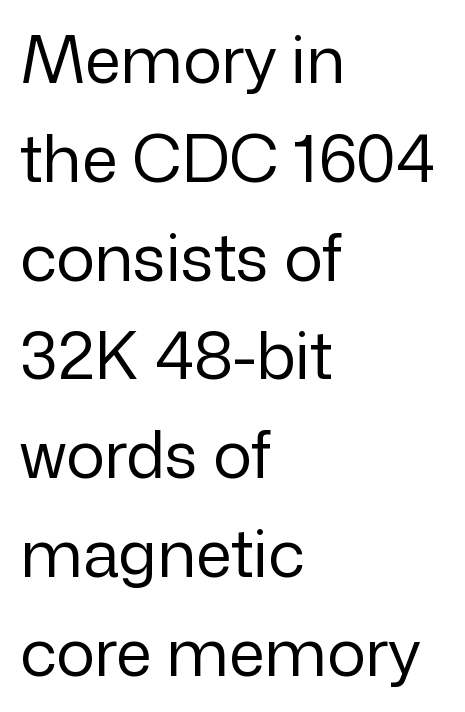
The image shows 65 px regular-weight sans-serif type, upright; set left-aligned, normal line spacing (1.52x), normal letter spacing, not underlined; low stroke contrast and a medium x-height.
